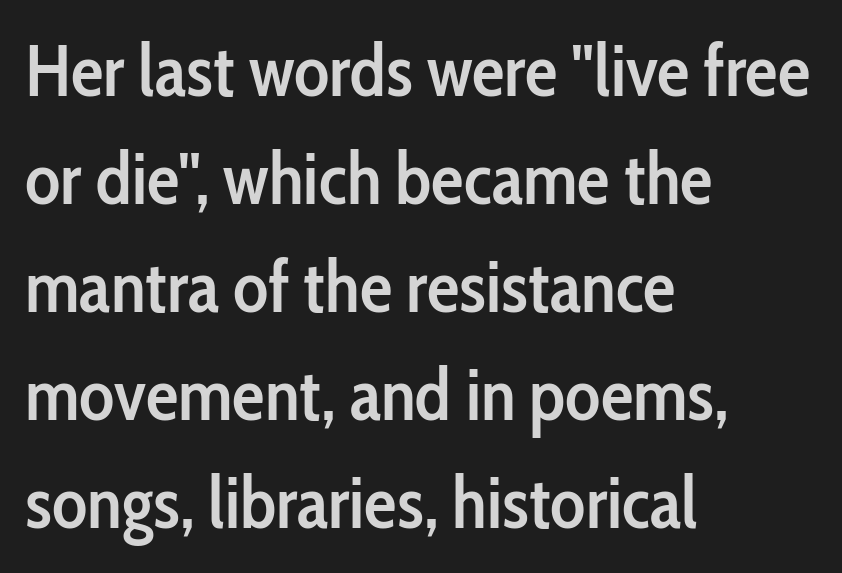
Compared with an ordinary text face, these strokes are moderately heavier — a semibold. Here the designer chose a conventional face with non-uniform glyph widths. If you drew a line through each stem, it would be perfectly vertical. Typeset ragged right — the left edge is the straight one. Check where the strokes stop: nothing finishes them off — pure sans.
